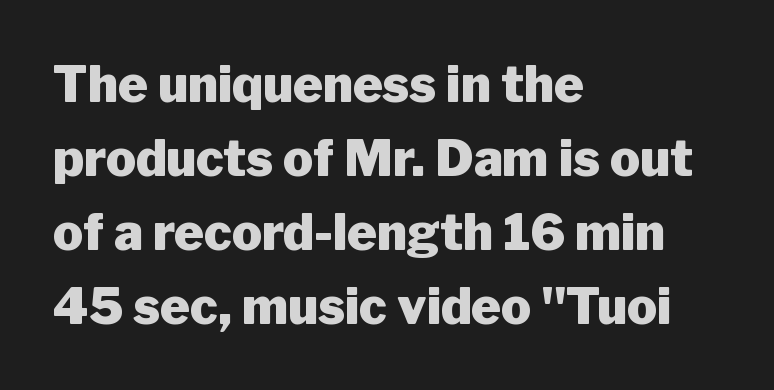
The rendering uses natural spacing where letterforms have individual widths. The lines in this sample share a left origin and differ only in where they stop. Words appear dense and cohesive because spacing is normal. These lines were composed using upright roman letters. The characters display no serif detailing; their extremities are plain.
